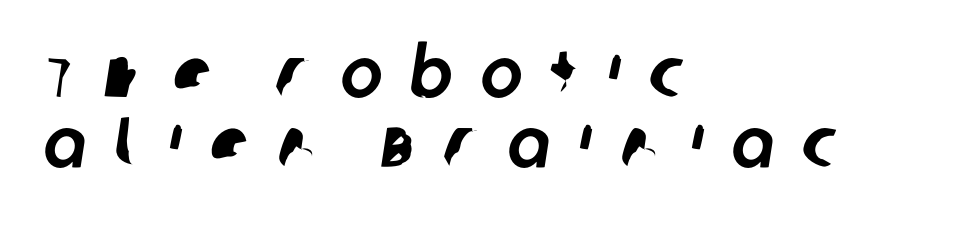
A typesetter would call this heavily tracked-out type. The typesetter chose a ragged-right arrangement here. The face used here is proportionally spaced, like ordinary book or web type. This is sans-serif lettering, the kind often seen on screens and signage.
